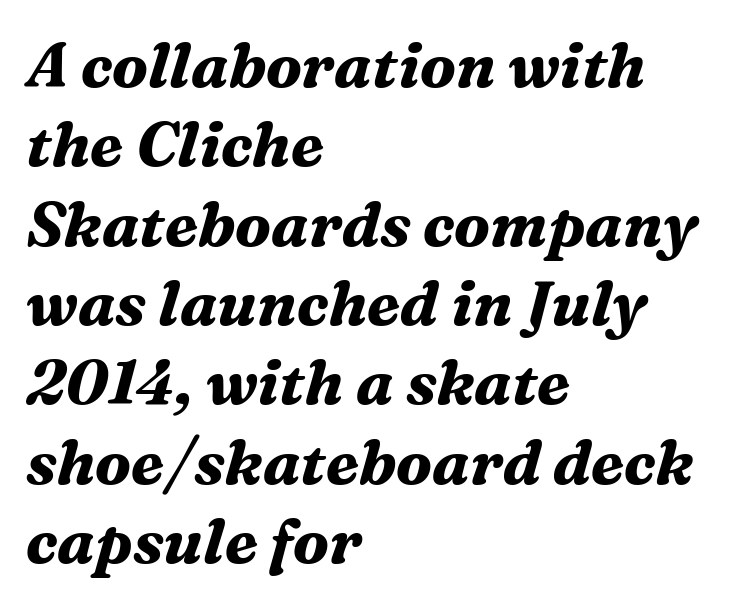
Q: Is the text bold? A: Yes.
Q: Is the text italic (slanted)? A: Yes, it leans right by about 16 degrees.
Q: Is the typeface a serif or a sans-serif typeface? A: Serif.
Q: Is the text underlined? A: No.
Q: How is the paragraph aligned? A: Left-aligned.
Q: Is the spacing between letters normal or unusually wide? A: Normal.
Q: Is the spacing between lines tight, normal or loose? A: Normal.
Q: Width (condensed, normal, or wide)? A: Normal.
Q: Stroke contrast? A: Medium.
Q: x-height? A: Medium.
Q: Monospaced? A: No.
